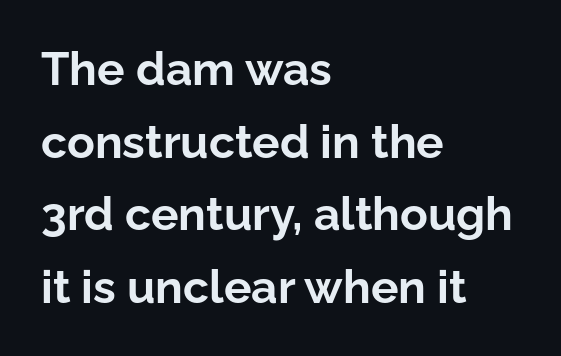
{"serif": "no", "italic": "no", "bold": "yes", "weight": "bold", "width": "normal", "stroke_contrast": "low", "x_height": "medium", "monospaced": "no", "underline": "no", "align": "left", "line_spacing": "normal", "line_spacing_ratio": 1.58, "letter_spacing": "normal", "letter_spacing_em": 0.0, "glyph_px": 46}
